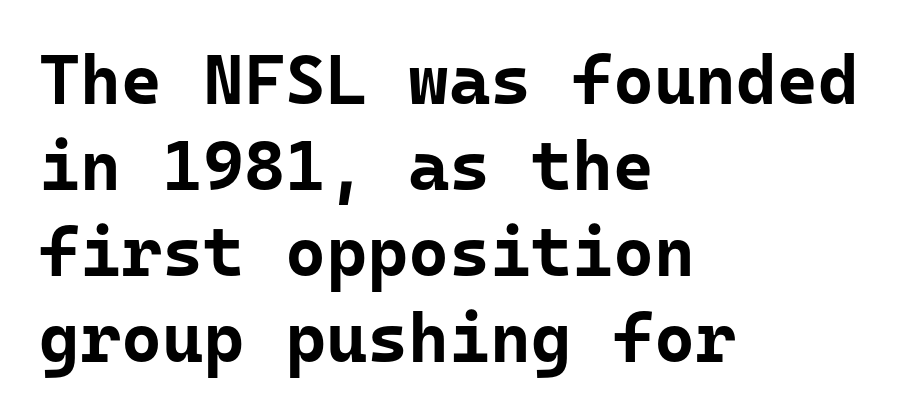
The strip under each line holds only bare page. These lines keep a tight, regular rhythm from letter to letter. Its strokes are broad and dark, the hallmark of bold type. The rag falls on the right side of this text block. This sample has the even, mechanical cadence of fixed-width lettering. I'd call this a sans setting — the letters go barefoot.
